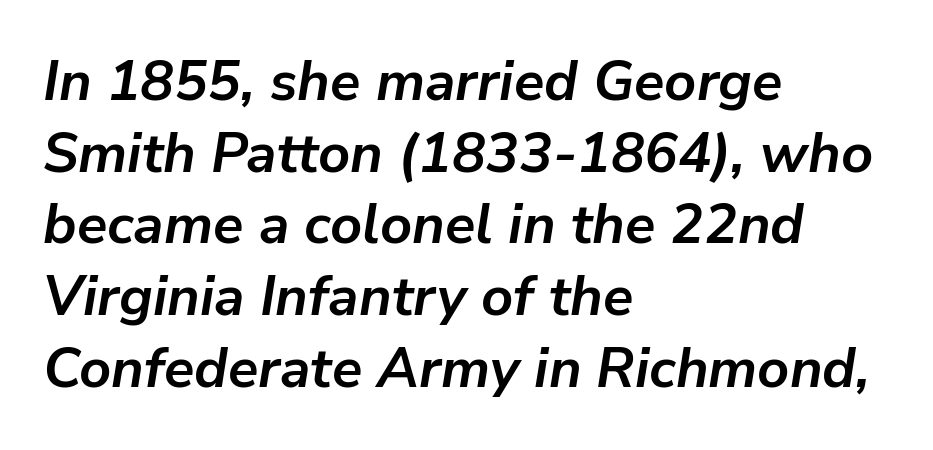
{"italic": "yes", "lean": "right", "slant_degrees": 9, "bold": "yes", "weight": "semibold", "width": "normal", "stroke_contrast": "low", "x_height": "medium", "monospaced": "no", "underline": "no", "align": "left", "line_spacing": "normal", "line_spacing_ratio": 1.28, "letter_spacing": "normal", "letter_spacing_em": 0.0, "glyph_px": 56}
